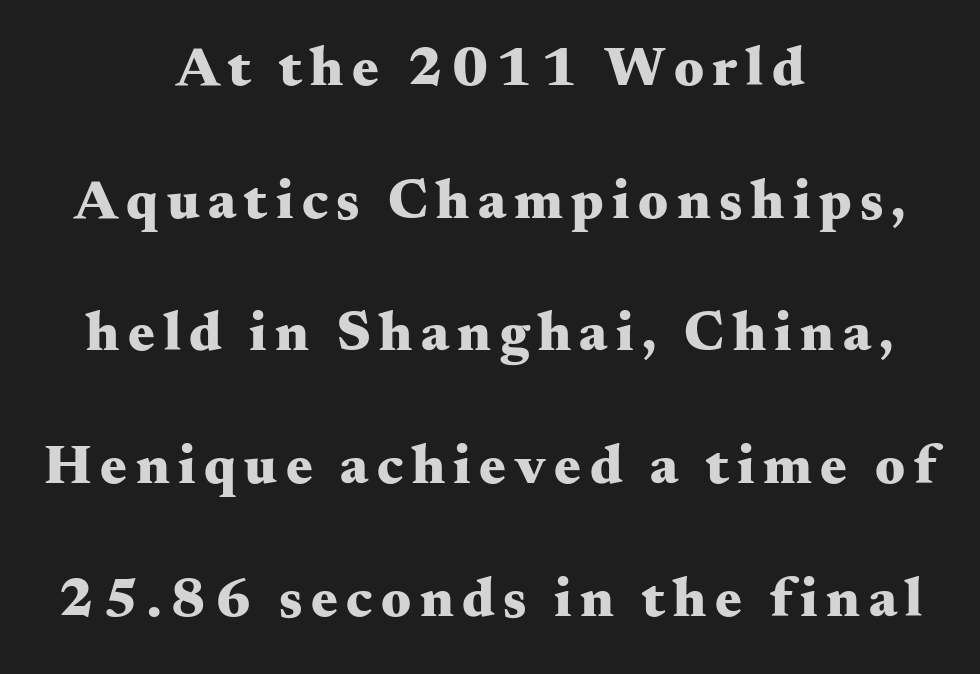
The image shows 56 px heavy, wide serif type, upright; set centered, loose line spacing (2.37x), not underlined; medium stroke contrast and a small x-height.
